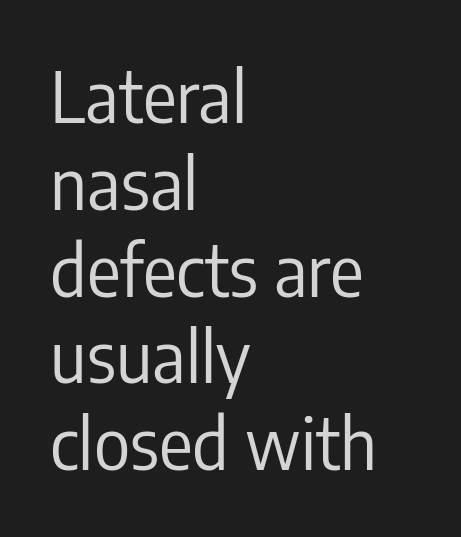
{"serif": "no", "italic": "no", "bold": "no", "weight": "regular", "width": "condensed", "stroke_contrast": "low", "x_height": "medium", "monospaced": "no", "underline": "no", "align": "left", "line_spacing_ratio": 1.24, "letter_spacing": "normal", "letter_spacing_em": 0.0, "glyph_px": 70}
